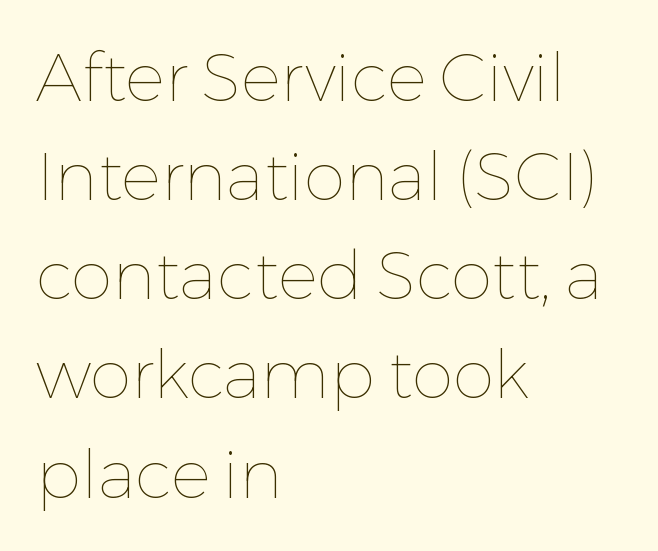
Q: Is the text bold? A: No.
Q: Is the text italic (slanted)? A: No, it is upright.
Q: Is the text underlined? A: No.
Q: How is the paragraph aligned? A: Left-aligned.
Q: Is the spacing between letters normal or unusually wide? A: Normal.
Q: Is the spacing between lines tight, normal or loose? A: Normal.
Q: Width (condensed, normal, or wide)? A: Normal.
Q: Stroke contrast? A: Low.
Q: x-height? A: Medium.
Q: Monospaced? A: No.
